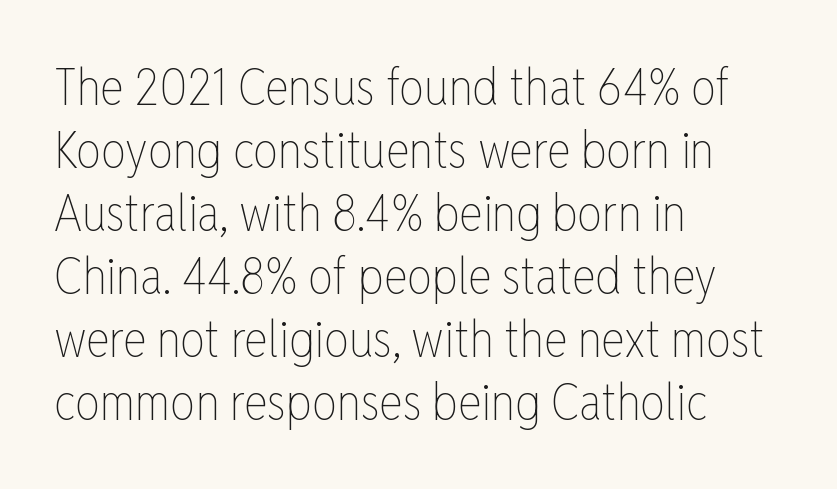
Q: Is the text bold? A: No.
Q: Is the text italic (slanted)? A: No, it is upright.
Q: Is the text underlined? A: No.
Q: How is the paragraph aligned? A: Left-aligned.
Q: Is the spacing between letters normal or unusually wide? A: Normal.
Q: Is the spacing between lines tight, normal or loose? A: Normal.
Q: Width (condensed, normal, or wide)? A: Condensed.
Q: Stroke contrast? A: Low.
Q: x-height? A: Medium.
Q: Monospaced? A: No.
